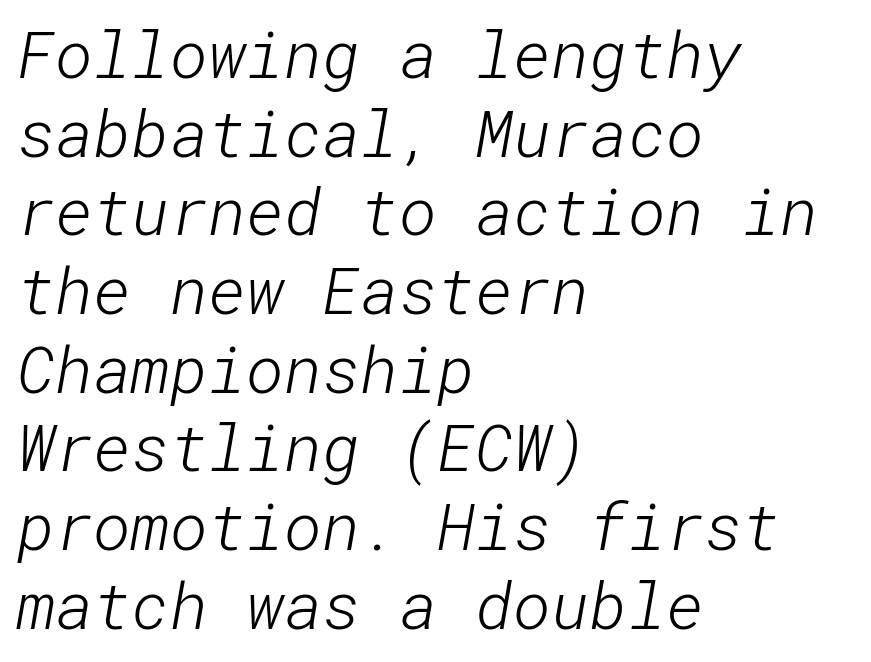
{"serif": "no", "bold": "no", "weight": "light", "width": "normal", "stroke_contrast": "low", "x_height": "medium", "underline": "no", "align": "left", "line_spacing_ratio": 1.21, "letter_spacing": "normal", "letter_spacing_em": 0.0, "glyph_px": 65}
